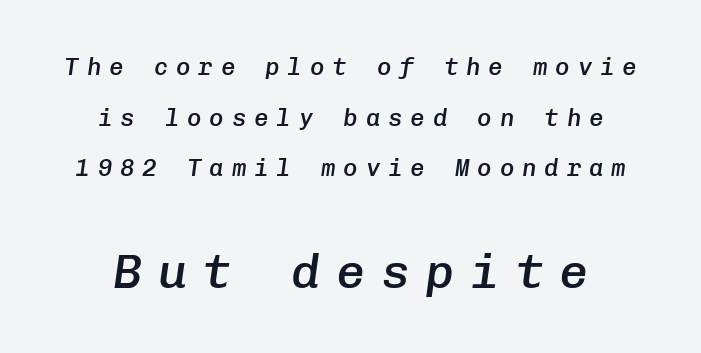
{"italic": "yes", "lean": "right", "slant_degrees": 8, "bold": "semi", "weight": "semibold", "width": "normal", "stroke_contrast": "low", "x_height": "medium", "monospaced": "yes", "underline": "no", "align": "center", "line_spacing": "loose", "line_spacing_ratio": 2.11, "letter_spacing": "wide", "letter_spacing_em": 0.33, "larger_block": "second", "size_ratio": 2.0, "glyph_px": 48}
